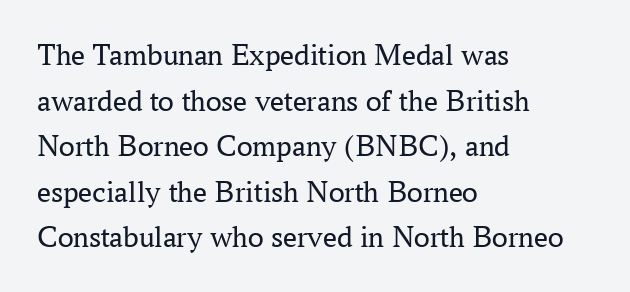
The image shows 31 px regular-weight serif type, upright; set left-aligned, normal line spacing (1.47x), normal letter spacing, not underlined; medium stroke contrast and a medium x-height.
